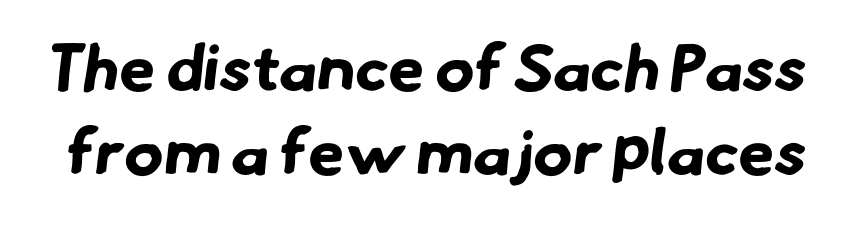
The image shows 65 px bold sans-serif type; set normal line spacing (1.3x), normal letter spacing, not underlined; low stroke contrast and a small x-height.
